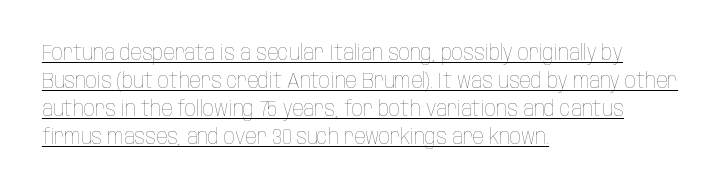
Leading: standard. This sample is left-justified, so line endings fall wherever the words run out. In terms of letterspacing, this is plain default setting. Somebody hit Ctrl+U on this one — the words are underlined. Italic? Not at all — the glyphs are vertical. Heft: none added — not bold.
